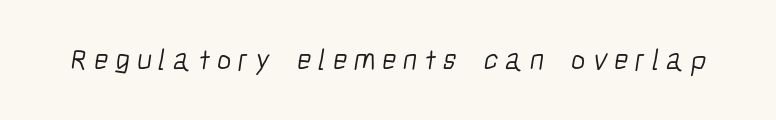
Q: Is the text bold? A: No.
Q: Is the typeface a serif or a sans-serif typeface? A: Sans-serif.
Q: Is the text underlined? A: No.
Q: Is the spacing between letters normal or unusually wide? A: Unusually wide.
Q: Width (condensed, normal, or wide)? A: Condensed.
Q: Stroke contrast? A: Low.
Q: x-height? A: Medium.
Q: Monospaced? A: No.
